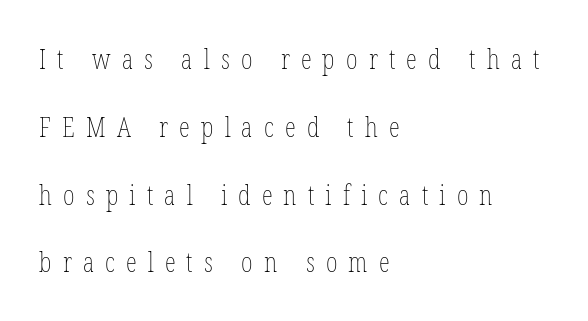
Q: Is the text bold? A: No.
Q: Is the text italic (slanted)? A: No, it is upright.
Q: Is the text underlined? A: No.
Q: How is the paragraph aligned? A: Left-aligned.
Q: Is the spacing between letters normal or unusually wide? A: Unusually wide.
Q: Is the spacing between lines tight, normal or loose? A: Loose.
Q: Width (condensed, normal, or wide)? A: Condensed.
Q: Stroke contrast? A: Low.
Q: x-height? A: Medium.
Q: Monospaced? A: No.
